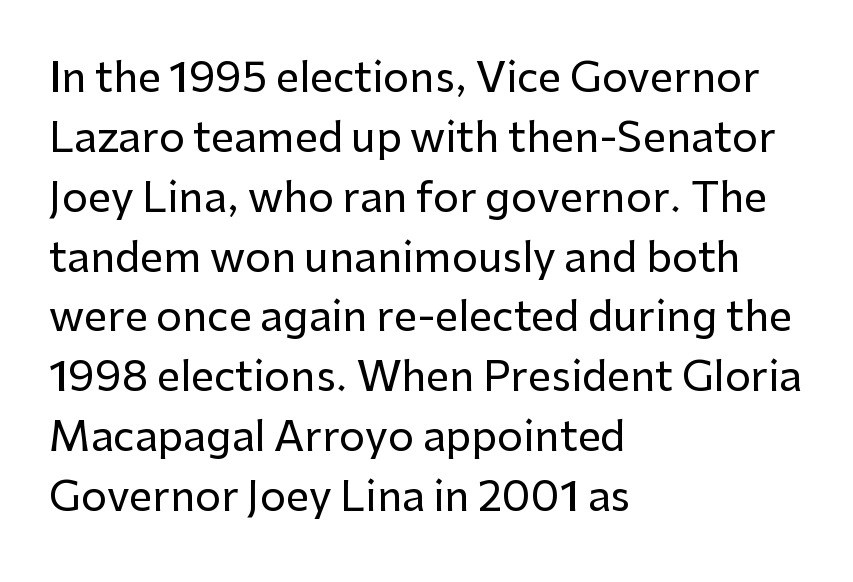
Q: Is the text italic (slanted)? A: No, it is upright.
Q: Is the typeface a serif or a sans-serif typeface? A: Sans-serif.
Q: Is the text underlined? A: No.
Q: How is the paragraph aligned? A: Left-aligned.
Q: Is the spacing between letters normal or unusually wide? A: Normal.
Q: Is the spacing between lines tight, normal or loose? A: Normal.
Q: Width (condensed, normal, or wide)? A: Normal.
Q: Stroke contrast? A: Low.
Q: x-height? A: Medium.
Q: Monospaced? A: No.
